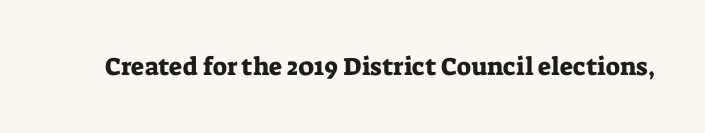
Q: Is the text italic (slanted)? A: No, it is upright.
Q: Is the text underlined? A: No.
Q: Is the spacing between letters normal or unusually wide? A: Normal.
